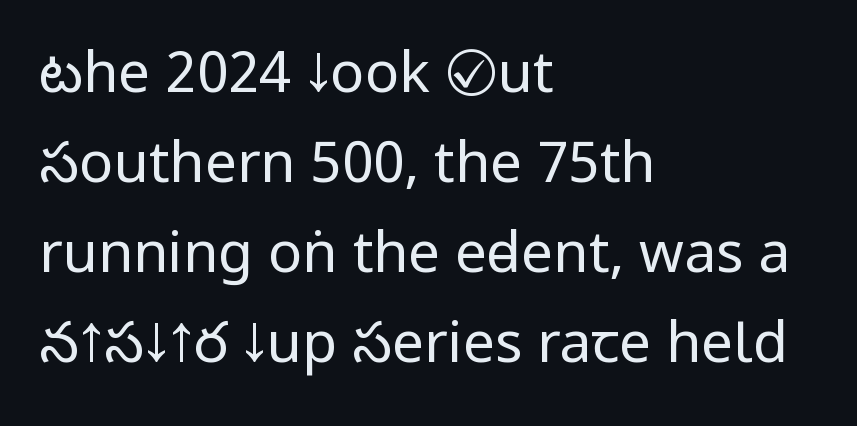
{"serif": "no", "italic": "no", "bold": "no", "weight": "regular", "width": "condensed", "stroke_contrast": "low", "underline": "no", "align": "left", "line_spacing": "normal", "line_spacing_ratio": 1.58, "letter_spacing": "normal", "letter_spacing_em": 0.0, "glyph_px": 57}
